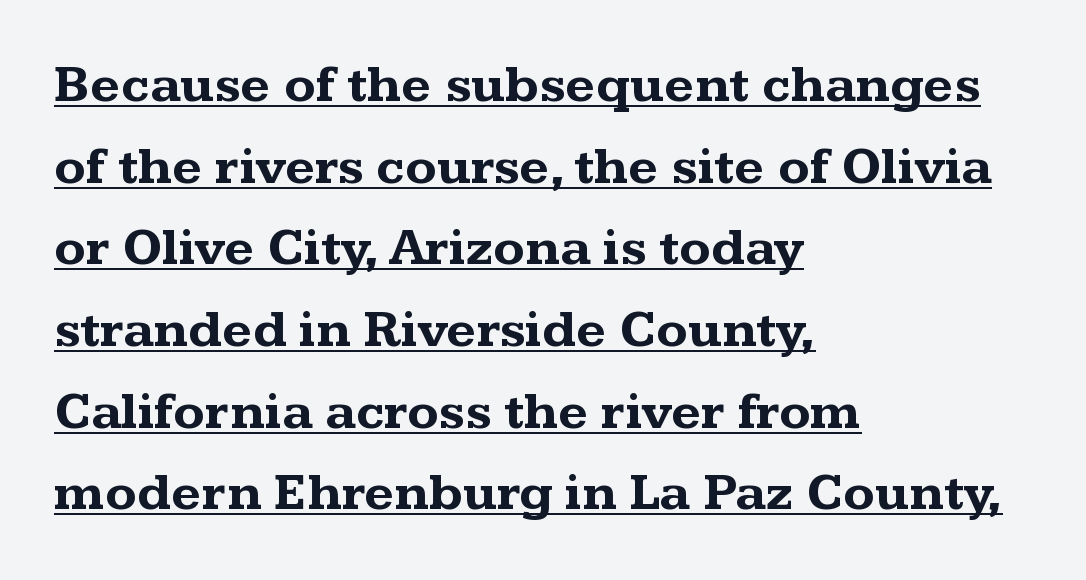
The image shows 52 px bold, wide serif type, upright; set left-aligned, normal line spacing (1.57x), normal letter spacing, underlined; medium stroke contrast and a medium x-height.
